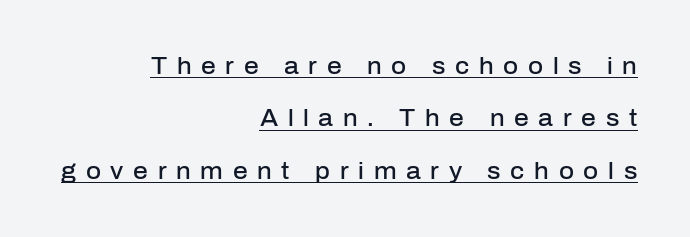
The paragraph shown leans on its right margin. This is the regular roman posture of the typeface. Each glyph is drawn with semibold strokes, heavier than normal yet not fully bold. Successive baselines arrive slowly, with a big drop between each. Underline: present.
